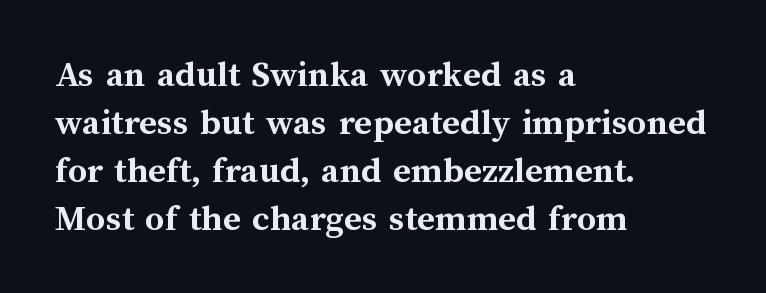
{"italic": "no", "bold": "yes", "weight": "semibold", "width": "normal", "stroke_contrast": "medium", "x_height": "medium", "monospaced": "no", "underline": "no", "align": "left", "line_spacing": "normal", "line_spacing_ratio": 1.26, "letter_spacing": "normal", "letter_spacing_em": 0.0, "glyph_px": 38}
